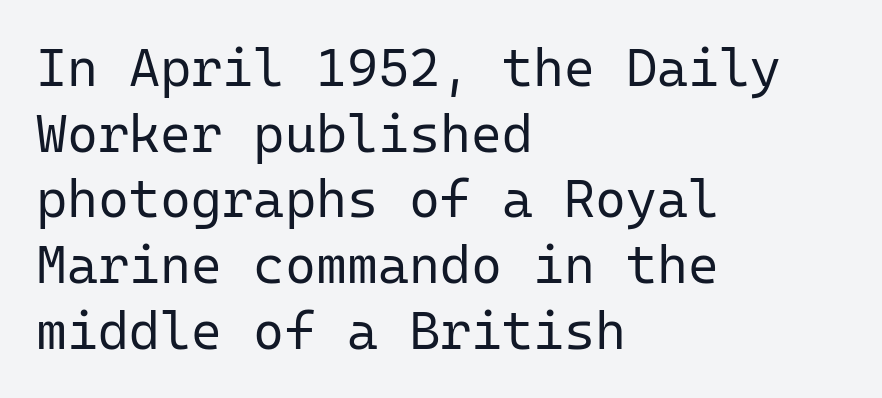
Q: Is the text bold? A: No.
Q: Is the text italic (slanted)? A: No, it is upright.
Q: Is the typeface a serif or a sans-serif typeface? A: Sans-serif.
Q: Is the text underlined? A: No.
Q: How is the paragraph aligned? A: Left-aligned.
Q: Is the spacing between letters normal or unusually wide? A: Normal.
Q: Width (condensed, normal, or wide)? A: Normal.
Q: Stroke contrast? A: Low.
Q: x-height? A: Medium.
Q: Monospaced? A: Yes.
